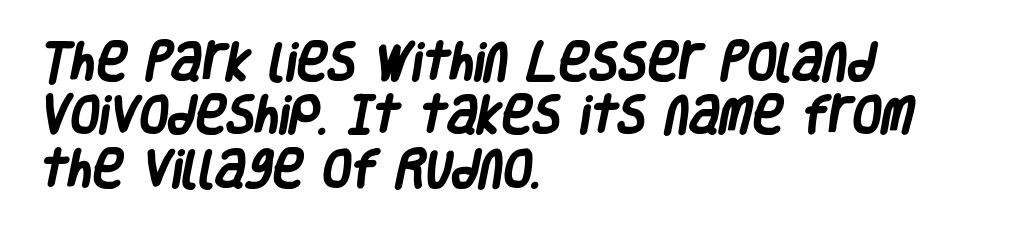
The image shows 42 px heavy, condensed sans-serif type; set left-aligned, normal line spacing (1.27x), normal letter spacing, not underlined; low stroke contrast and a large x-height.
